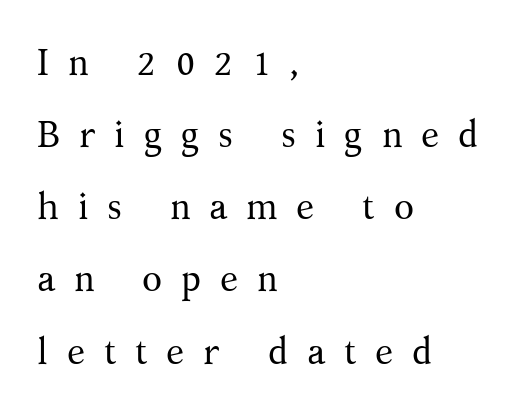
The image shows 37 px regular-weight serif type, upright; set left-aligned, loose line spacing (1.95x), unusually wide letter spacing (+0.5 em), not underlined; medium stroke contrast and a medium x-height.
